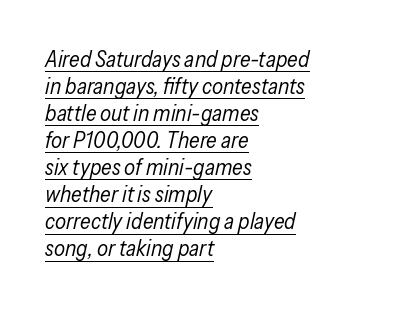
{"italic": "yes", "lean": "right", "slant_degrees": 13, "bold": "no", "underline": "yes", "align": "left", "line_spacing_ratio": 1.23, "letter_spacing": "normal", "letter_spacing_em": 0.0, "glyph_px": 22}
